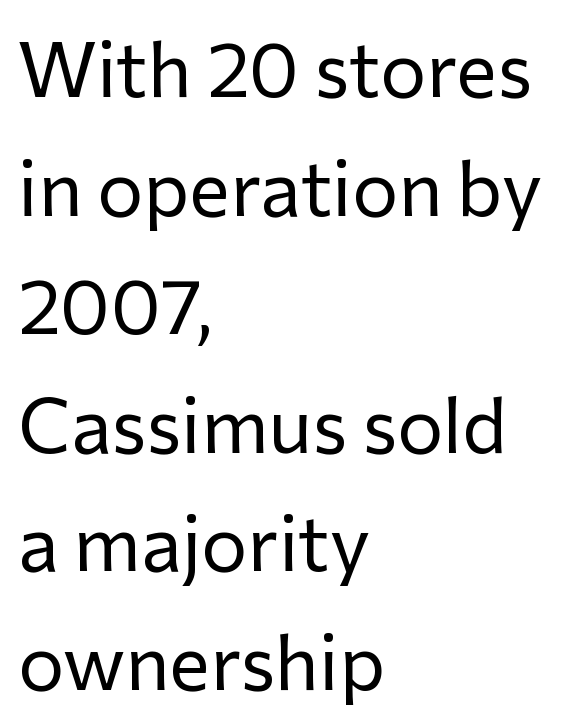
Q: Is the text bold? A: No.
Q: Is the text italic (slanted)? A: No, it is upright.
Q: Is the typeface a serif or a sans-serif typeface? A: Sans-serif.
Q: Is the text underlined? A: No.
Q: How is the paragraph aligned? A: Left-aligned.
Q: Is the spacing between letters normal or unusually wide? A: Normal.
Q: Is the spacing between lines tight, normal or loose? A: Normal.
Q: Width (condensed, normal, or wide)? A: Normal.
Q: Stroke contrast? A: Low.
Q: x-height? A: Medium.
Q: Monospaced? A: No.
